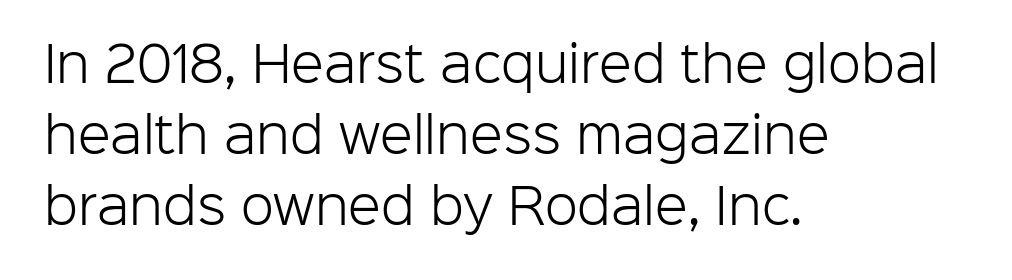
Q: Is the text bold? A: No.
Q: Is the text italic (slanted)? A: No, it is upright.
Q: Is the typeface a serif or a sans-serif typeface? A: Sans-serif.
Q: Is the text underlined? A: No.
Q: How is the paragraph aligned? A: Left-aligned.
Q: Is the spacing between letters normal or unusually wide? A: Normal.
Q: Is the spacing between lines tight, normal or loose? A: Normal.
Q: Width (condensed, normal, or wide)? A: Normal.
Q: Stroke contrast? A: Low.
Q: x-height? A: Medium.
Q: Monospaced? A: No.
